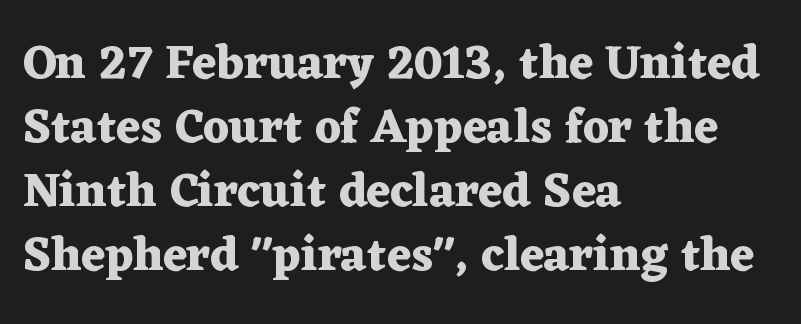
Q: Is the text bold? A: Yes.
Q: Is the text italic (slanted)? A: No, it is upright.
Q: Is the typeface a serif or a sans-serif typeface? A: Serif.
Q: Is the text underlined? A: No.
Q: How is the paragraph aligned? A: Left-aligned.
Q: Is the spacing between letters normal or unusually wide? A: Normal.
Q: Is the spacing between lines tight, normal or loose? A: Normal.
Q: Width (condensed, normal, or wide)? A: Wide.
Q: Stroke contrast? A: Medium.
Q: x-height? A: Medium.
Q: Monospaced? A: No.
